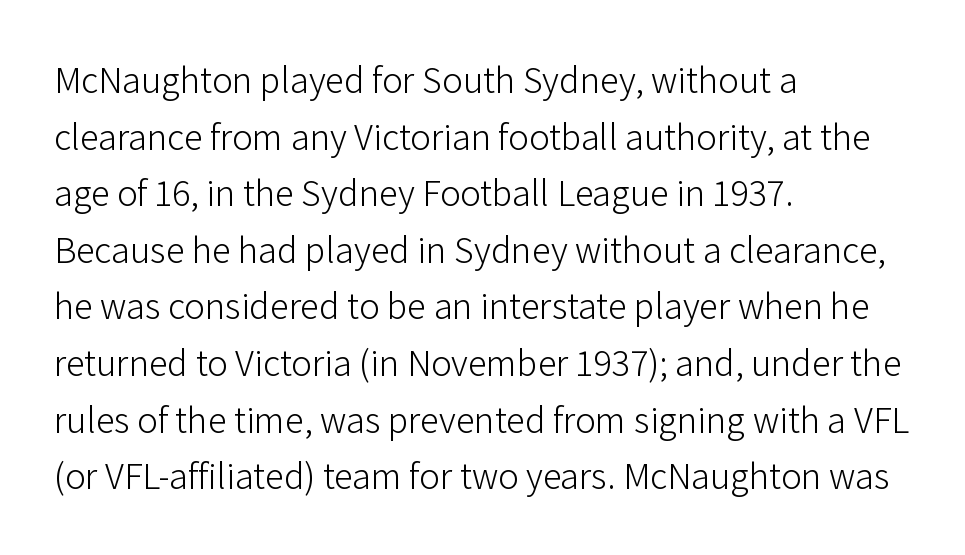
{"serif": "no", "italic": "no", "bold": "no", "weight": "light", "width": "normal", "stroke_contrast": "low", "x_height": "medium", "monospaced": "no", "underline": "no", "align": "left", "line_spacing": "normal", "line_spacing_ratio": 1.49, "letter_spacing": "normal", "letter_spacing_em": 0.0, "glyph_px": 38}
